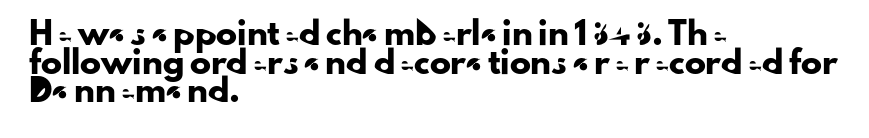
The rendering keeps characters at their native spacing. Does the lettering tilt? It doesn't — this is upright. Descender tails drop into unmarked territory. The lines sit at an ordinary, default distance from one another. One-word summary of the alignment: left.
